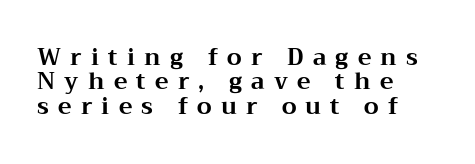
The image shows 23 px bold type, upright; set left-aligned, tight line spacing (1.06x), unusually wide letter spacing (+0.4 em), not underlined.
